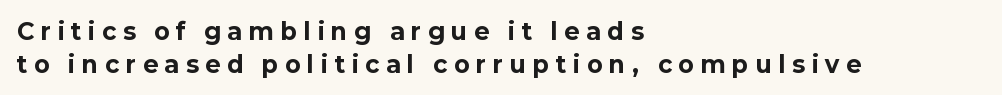
The image shows 23 px bold type, upright; set left-aligned, normal line spacing (1.43x), unusually wide letter spacing (+0.3 em), not underlined.
